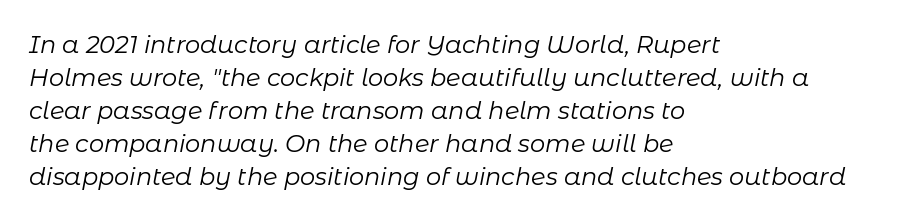
Q: Is the text bold? A: No.
Q: Is the text italic (slanted)? A: Yes, it leans right by about 11 degrees.
Q: Is the text underlined? A: No.
Q: How is the paragraph aligned? A: Left-aligned.
Q: Is the spacing between letters normal or unusually wide? A: Normal.
Q: Is the spacing between lines tight, normal or loose? A: Normal.
